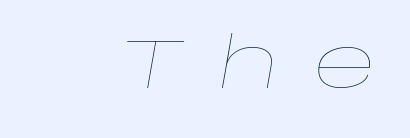
The image shows 69 px thin, wide type, italic (leaning right); set right-aligned, unusually wide letter spacing (+0.48 em), not underlined; low stroke contrast and a large x-height.
